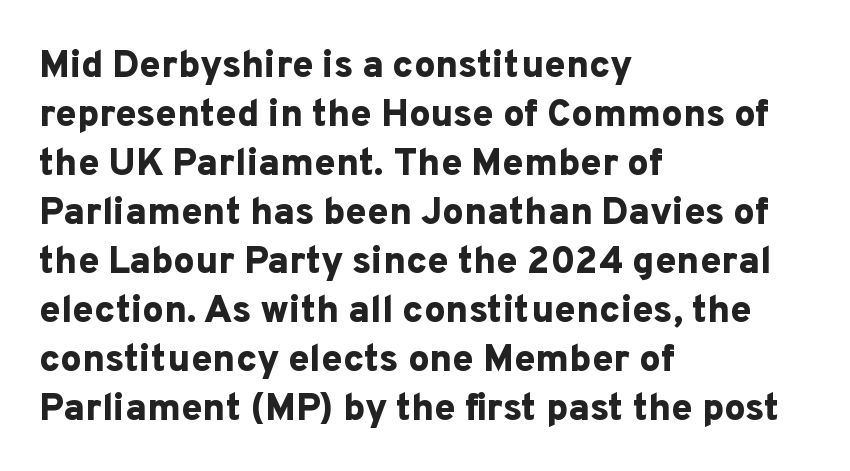
The image shows 38 px bold sans-serif type, upright; set left-aligned, normal line spacing (1.29x), normal letter spacing, not underlined; low stroke contrast and a medium x-height.
